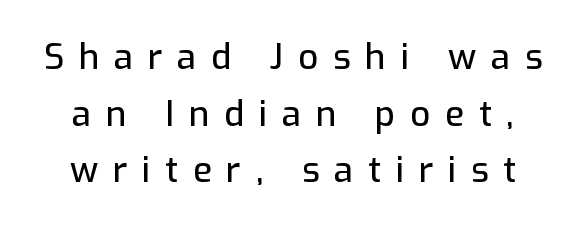
The image shows 35 px sans-serif type, upright; set normal line spacing (1.62x), unusually wide letter spacing (+0.42 em), not underlined; low stroke contrast and a medium x-height.
